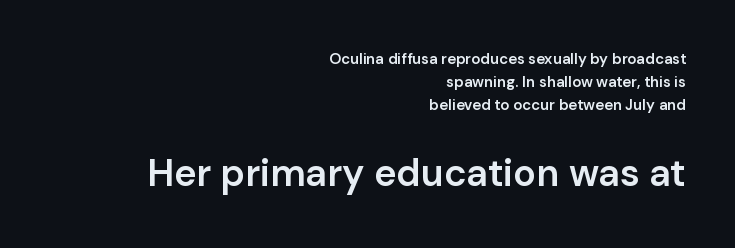
Q: Is the text bold? A: Semi-bold.
Q: Is the text italic (slanted)? A: No, it is upright.
Q: Is the typeface a serif or a sans-serif typeface? A: Sans-serif.
Q: Is the text underlined? A: No.
Q: How is the paragraph aligned? A: Right-aligned.
Q: Is the spacing between letters normal or unusually wide? A: Normal.
Q: Is the spacing between lines tight, normal or loose? A: Normal.
Q: Which block of text is set in a larger size, the first (top) or the second (bottom)? A: The second (bottom) one.
Q: Width (condensed, normal, or wide)? A: Normal.
Q: Stroke contrast? A: Low.
Q: x-height? A: Medium.
Q: Monospaced? A: No.
